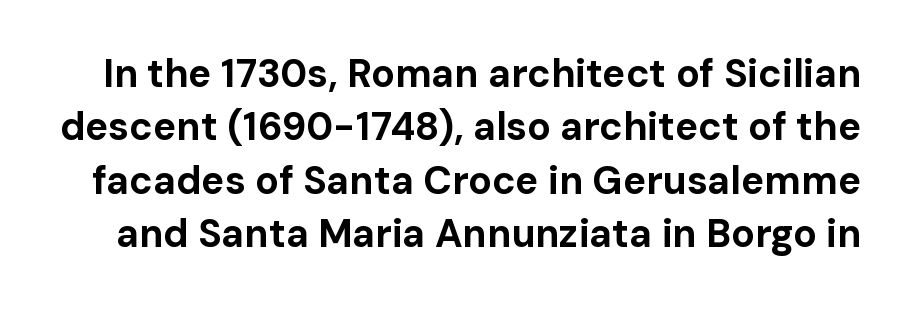
{"serif": "no", "italic": "no", "bold": "yes", "weight": "bold", "width": "normal", "stroke_contrast": "low", "x_height": "medium", "monospaced": "no", "underline": "no", "line_spacing": "normal", "line_spacing_ratio": 1.37, "letter_spacing": "normal", "letter_spacing_em": 0.0, "glyph_px": 39}
